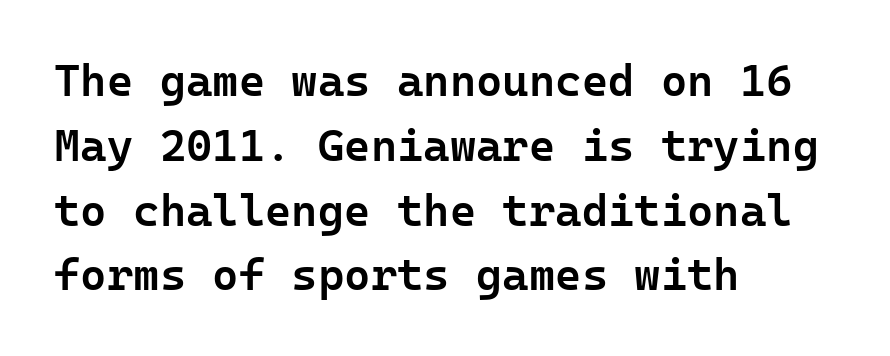
Standard letterfit; no display-style spreading of the glyphs. These lines carry some extra weight — a demibold, not a full bold. The passage is arranged the way most books set body copy — flush left. The passage shown stacks its lines at a standard gap.
